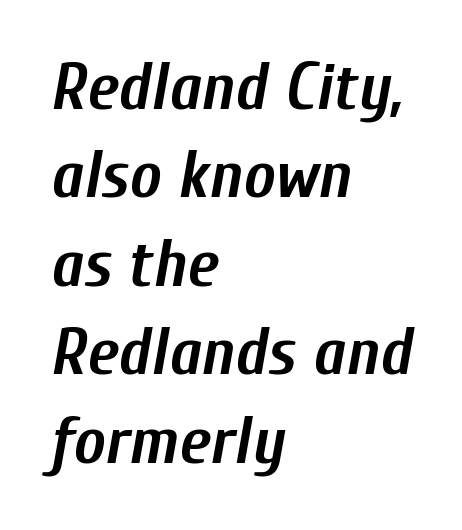
Q: Is the text bold? A: Yes.
Q: Is the text italic (slanted)? A: Yes, it leans right by about 10 degrees.
Q: Is the text underlined? A: No.
Q: How is the paragraph aligned? A: Left-aligned.
Q: Is the spacing between letters normal or unusually wide? A: Normal.
Q: Is the spacing between lines tight, normal or loose? A: Normal.
Q: Width (condensed, normal, or wide)? A: Condensed.
Q: Stroke contrast? A: Low.
Q: x-height? A: Medium.
Q: Monospaced? A: No.
